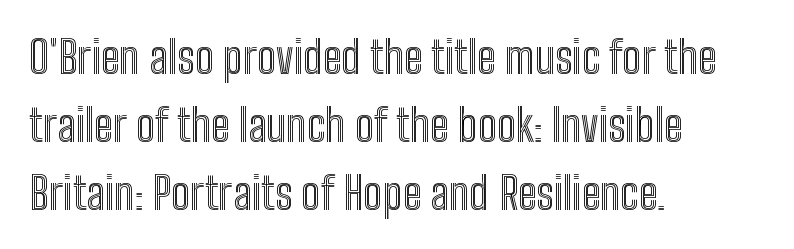
{"italic": "no", "width": "condensed", "x_height": "medium", "monospaced": "no", "underline": "no", "align": "left", "line_spacing": "normal", "line_spacing_ratio": 1.51, "letter_spacing": "normal", "letter_spacing_em": 0.0, "glyph_px": 45}
